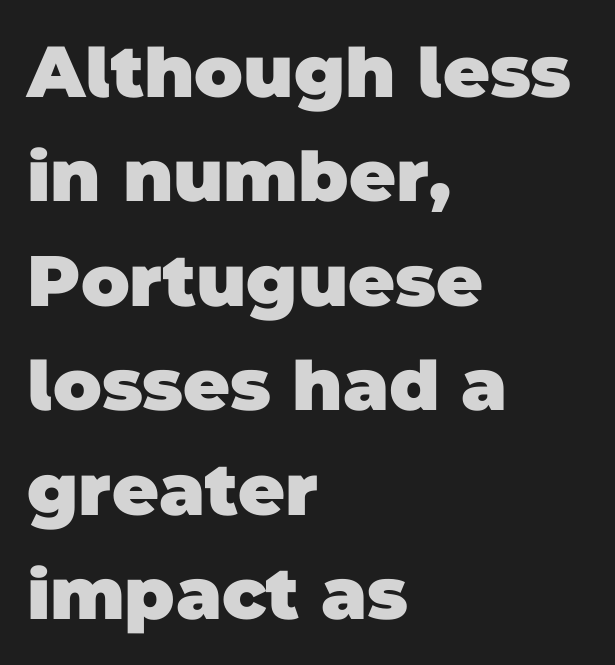
{"serif": "no", "bold": "yes", "weight": "heavy", "width": "normal", "stroke_contrast": "low", "x_height": "large", "monospaced": "no", "underline": "no", "align": "left", "line_spacing": "normal", "line_spacing_ratio": 1.45, "letter_spacing": "normal", "letter_spacing_em": 0.0, "glyph_px": 72}
